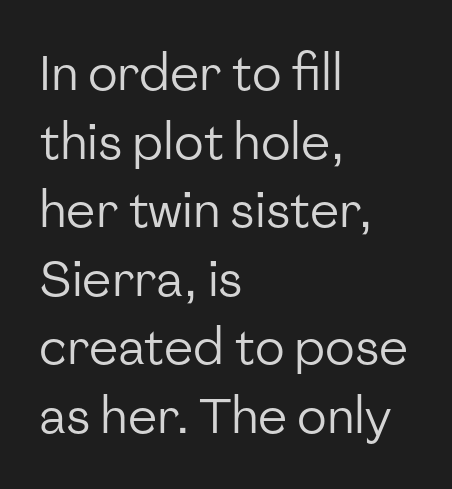
Q: Is the text bold? A: No.
Q: Is the text italic (slanted)? A: No, it is upright.
Q: Is the typeface a serif or a sans-serif typeface? A: Sans-serif.
Q: Is the text underlined? A: No.
Q: How is the paragraph aligned? A: Left-aligned.
Q: Is the spacing between letters normal or unusually wide? A: Normal.
Q: Is the spacing between lines tight, normal or loose? A: Normal.
Q: Width (condensed, normal, or wide)? A: Normal.
Q: Stroke contrast? A: Low.
Q: x-height? A: Medium.
Q: Monospaced? A: No.
